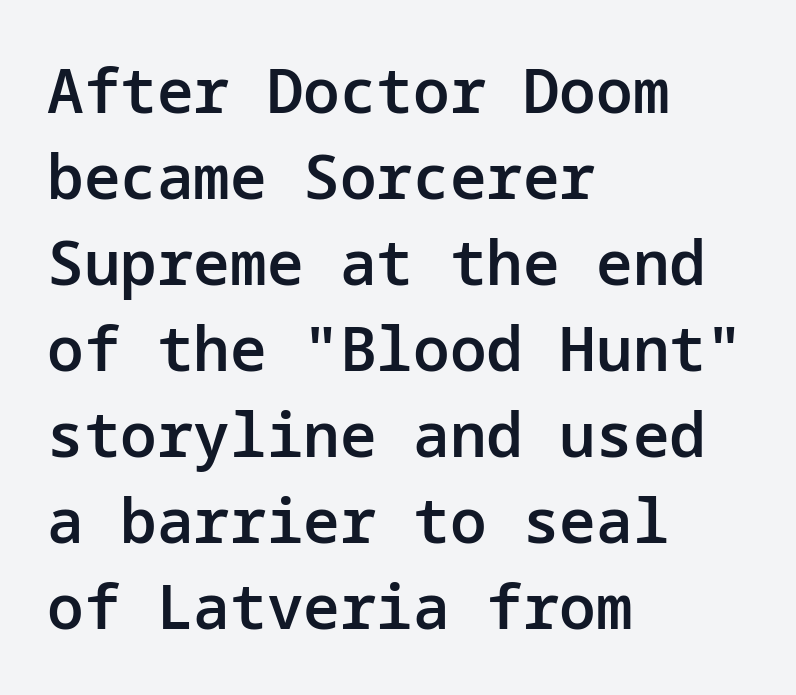
{"serif": "no", "italic": "no", "bold": "semi", "weight": "semibold", "width": "normal", "stroke_contrast": "low", "x_height": "medium", "underline": "no", "align": "left", "line_spacing": "normal", "line_spacing_ratio": 1.41, "letter_spacing": "normal", "letter_spacing_em": 0.0, "glyph_px": 61}
